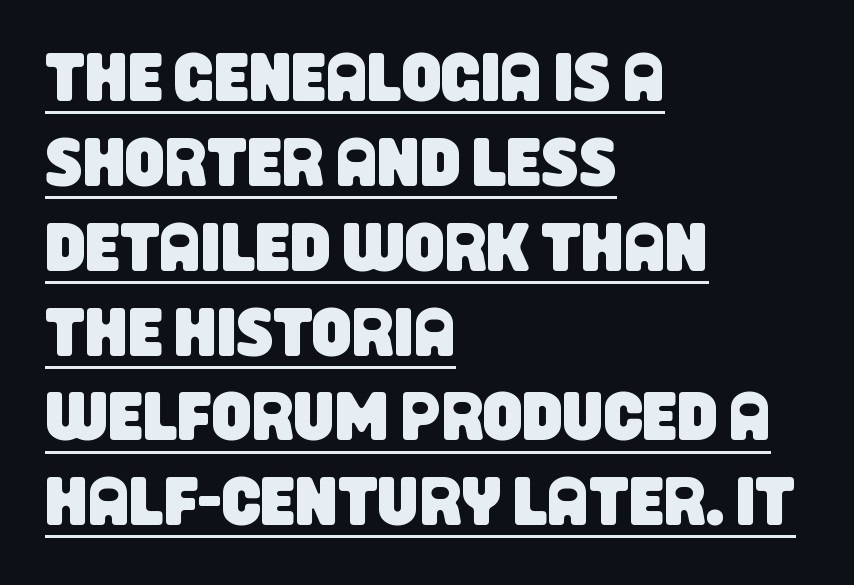
This sample uses a sans-serif face. Emphasis is given by a line drawn under the lettering. Words appear dense and cohesive because spacing is normal. Horizontally, the lines are justified to the leading edge only.
